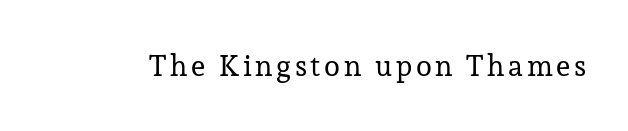
The face used here is proportionally spaced, like ordinary book or web type. Check the space under the baseline: it is left empty. The text was rendered using a seriffed face with decorative stroke endings. Every stem runs plumb, perpendicular to the baseline. The letters look calm and open, with moderate or lighter stems.
